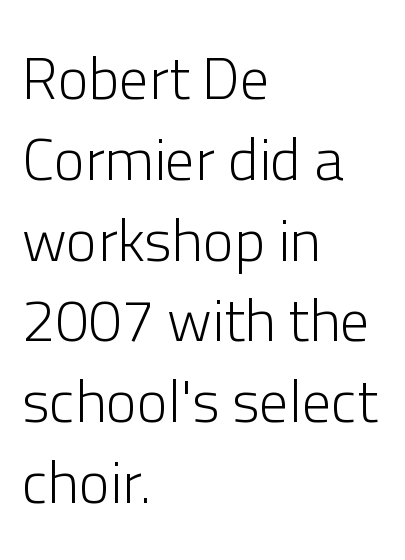
The image shows 59 px light sans-serif type, upright; set left-aligned, normal line spacing (1.37x), normal letter spacing, not underlined; low stroke contrast and a medium x-height.
